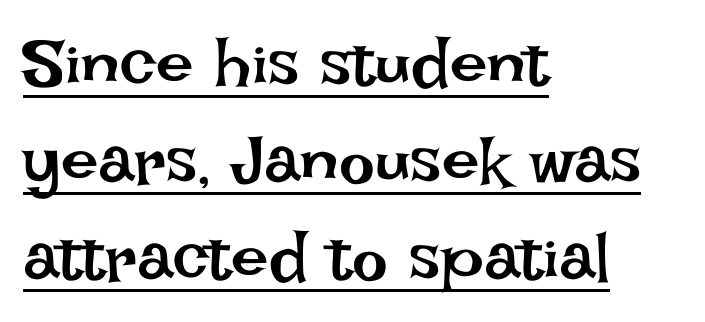
{"italic": "no", "bold": "no", "weight": "regular", "width": "normal", "stroke_contrast": "low", "x_height": "large", "monospaced": "no", "underline": "yes", "align": "left", "line_spacing": "normal", "line_spacing_ratio": 1.45, "letter_spacing": "normal", "letter_spacing_em": 0.0, "glyph_px": 67}
